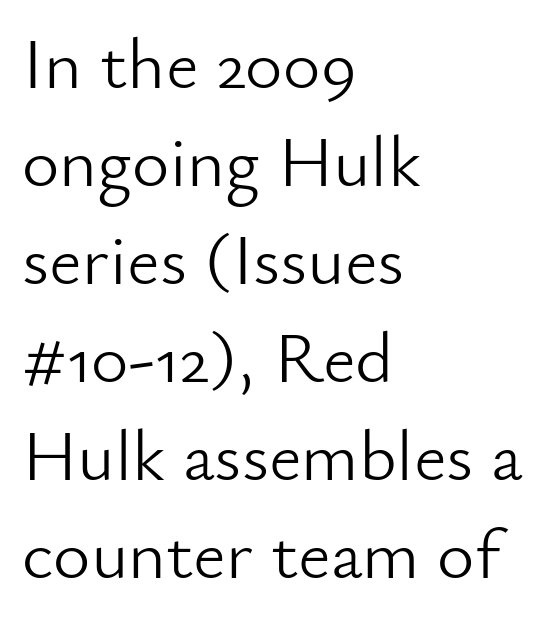
Q: Is the text bold? A: No.
Q: Is the text italic (slanted)? A: No, it is upright.
Q: Is the typeface a serif or a sans-serif typeface? A: Sans-serif.
Q: Is the text underlined? A: No.
Q: How is the paragraph aligned? A: Left-aligned.
Q: Is the spacing between letters normal or unusually wide? A: Normal.
Q: Is the spacing between lines tight, normal or loose? A: Normal.
Q: Width (condensed, normal, or wide)? A: Normal.
Q: Stroke contrast? A: Low.
Q: x-height? A: Small.
Q: Monospaced? A: No.
